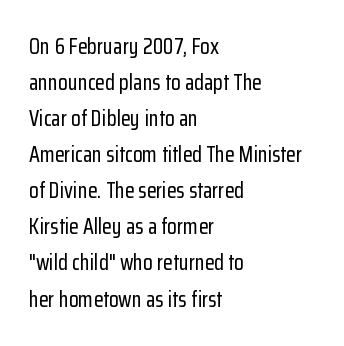
The image shows 22 px text type, upright; set left-aligned, normal line spacing (1.64x), normal letter spacing, not underlined.
